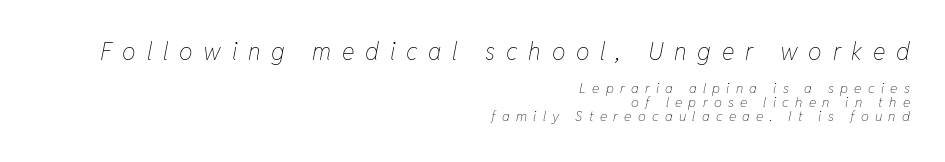
Q: Is the text bold? A: No.
Q: Is the text italic (slanted)? A: Yes, it leans right by about 11 degrees.
Q: Is the text underlined? A: No.
Q: How is the paragraph aligned? A: Right-aligned.
Q: Is the spacing between letters normal or unusually wide? A: Unusually wide.
Q: Is the spacing between lines tight, normal or loose? A: Tight.
Q: Which block of text is set in a larger size, the first (top) or the second (bottom)? A: The first (top) one.
